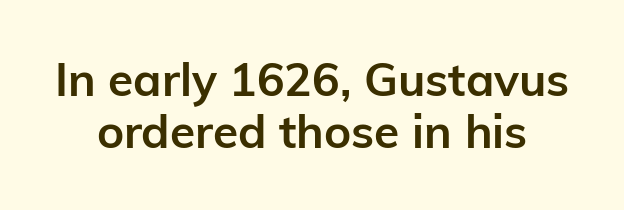
The image shows 46 px semibold sans-serif type, upright; set tight line spacing (1.14x), normal letter spacing, not underlined; low stroke contrast and a medium x-height.
